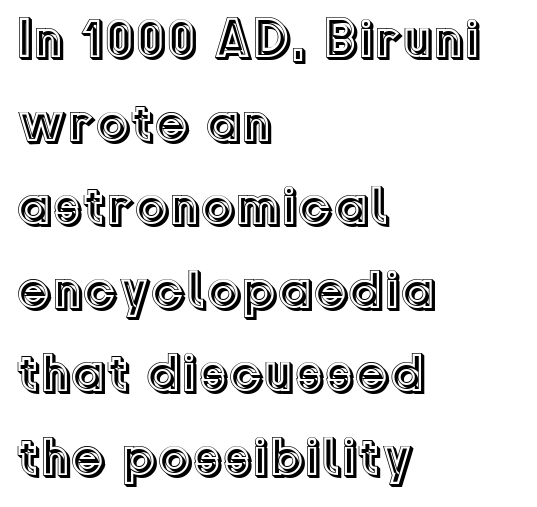
The image shows 55 px text type, upright; set left-aligned, normal line spacing (1.52x), normal letter spacing, not underlined; a medium x-height.
